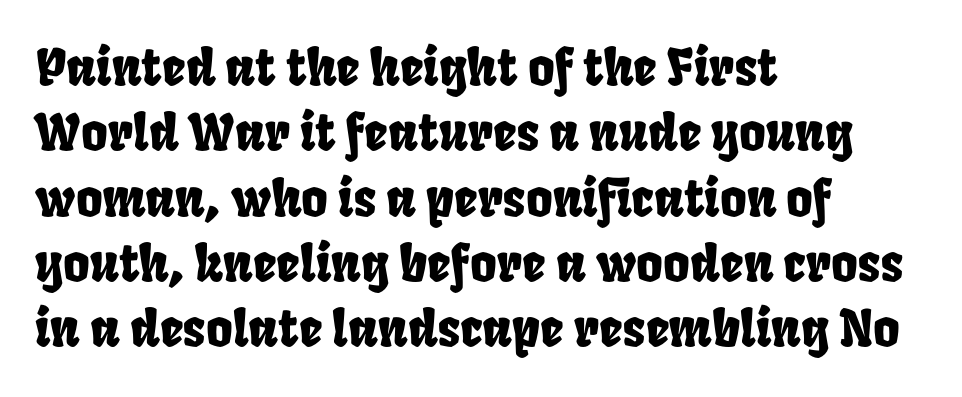
{"width": "condensed", "stroke_contrast": "low", "x_height": "large", "monospaced": "no", "underline": "no", "align": "left", "line_spacing": "normal", "line_spacing_ratio": 1.28, "letter_spacing": "normal", "letter_spacing_em": 0.0, "glyph_px": 51}
